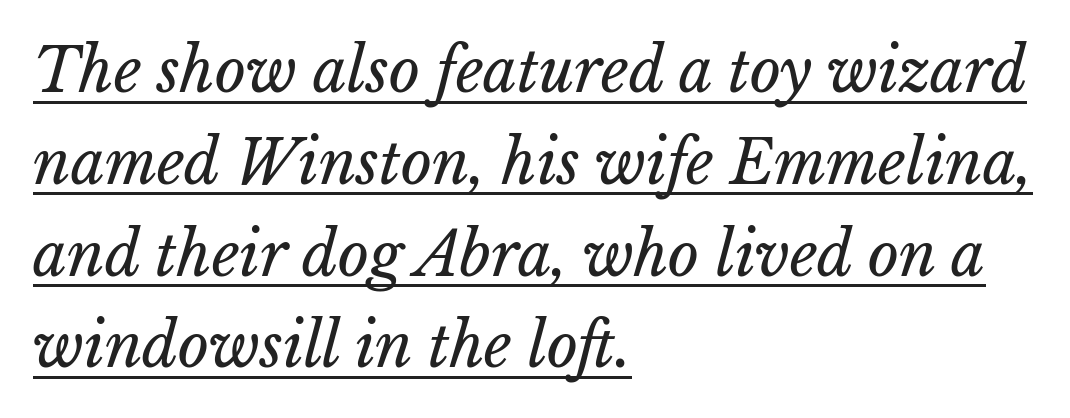
{"bold": "no", "weight": "regular", "width": "normal", "stroke_contrast": "low", "x_height": "medium", "monospaced": "no", "underline": "yes", "align": "left", "line_spacing": "normal", "line_spacing_ratio": 1.53, "letter_spacing": "normal", "letter_spacing_em": 0.0, "glyph_px": 60}
